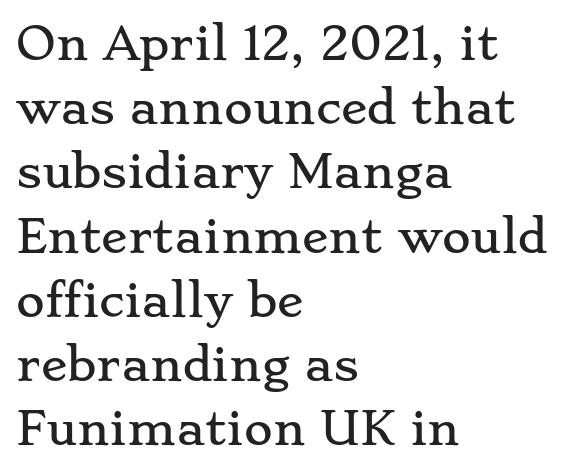
The image shows 44 px wide serif type, upright; set left-aligned, normal line spacing (1.46x), normal letter spacing, not underlined; low stroke contrast and a small x-height.
